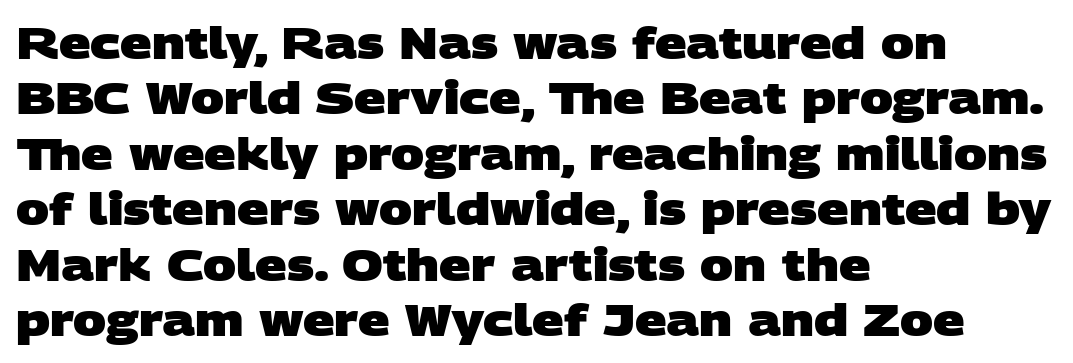
The image shows 44 px heavy, wide sans-serif type; set left-aligned, normal line spacing (1.26x), normal letter spacing, not underlined; low stroke contrast and a large x-height.
